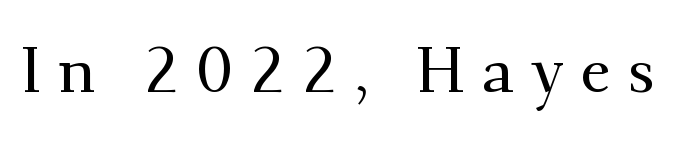
The image shows 63 px serif type, upright; set unusually wide letter spacing (+0.26 em), not underlined; medium stroke contrast and a small x-height.
